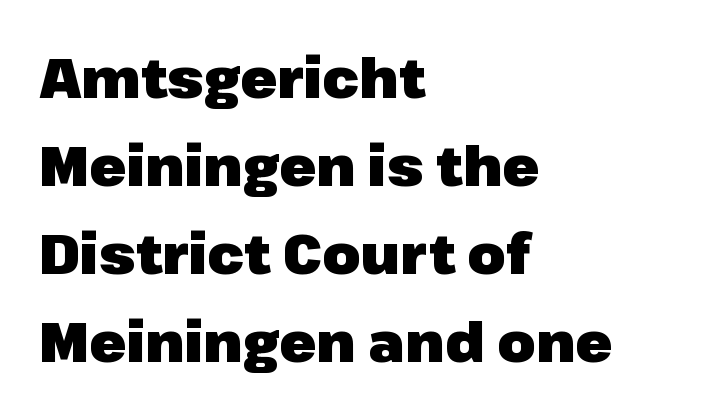
Q: Is the text bold? A: Yes.
Q: Is the text italic (slanted)? A: No, it is upright.
Q: Is the typeface a serif or a sans-serif typeface? A: Sans-serif.
Q: Is the text underlined? A: No.
Q: How is the paragraph aligned? A: Left-aligned.
Q: Is the spacing between letters normal or unusually wide? A: Normal.
Q: Is the spacing between lines tight, normal or loose? A: Normal.
Q: Width (condensed, normal, or wide)? A: Normal.
Q: Stroke contrast? A: Low.
Q: x-height? A: Medium.
Q: Monospaced? A: No.
